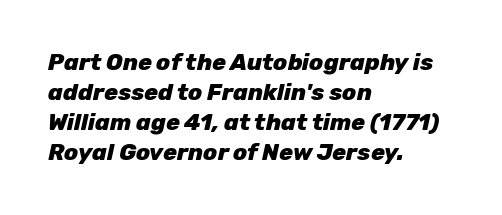
The letterforms sit shoulder to shoulder at normal distance. Horizontal bands of white between lines are of average thickness. Reading down the block, your eye returns to a fixed left position each line. The space directly below the letters is spotless.
